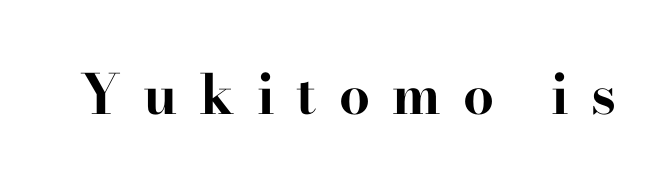
The image shows 55 px bold, wide serif type, upright; set unusually wide letter spacing (+0.4 em), not underlined; high stroke contrast and a small x-height.
